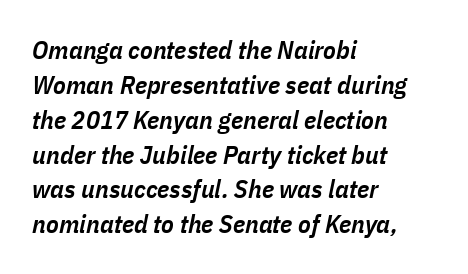
Q: Is the text bold? A: Semi-bold.
Q: Is the text italic (slanted)? A: Yes, it leans right by about 11 degrees.
Q: Is the text underlined? A: No.
Q: How is the paragraph aligned? A: Left-aligned.
Q: Is the spacing between letters normal or unusually wide? A: Normal.
Q: Is the spacing between lines tight, normal or loose? A: Normal.
